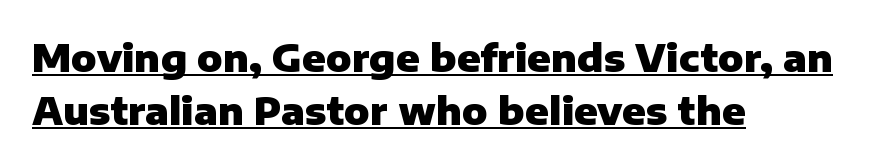
Q: Is the text bold? A: Yes.
Q: Is the text italic (slanted)? A: No, it is upright.
Q: Is the typeface a serif or a sans-serif typeface? A: Sans-serif.
Q: Is the text underlined? A: Yes.
Q: How is the paragraph aligned? A: Left-aligned.
Q: Is the spacing between letters normal or unusually wide? A: Normal.
Q: Is the spacing between lines tight, normal or loose? A: Normal.
Q: Width (condensed, normal, or wide)? A: Normal.
Q: Stroke contrast? A: Low.
Q: x-height? A: Medium.
Q: Monospaced? A: No.
